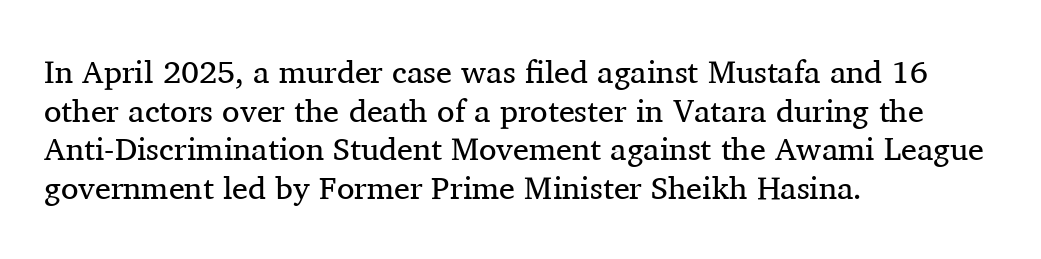
{"serif": "yes", "italic": "no", "bold": "no", "weight": "regular", "width": "normal", "stroke_contrast": "medium", "x_height": "medium", "monospaced": "no", "underline": "no", "align": "left", "line_spacing_ratio": 1.21, "letter_spacing": "normal", "letter_spacing_em": 0.0, "glyph_px": 32}
